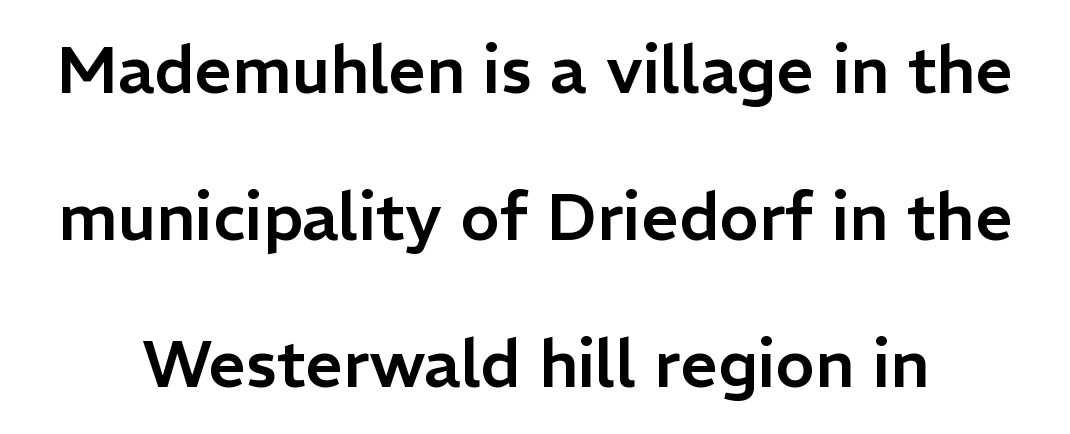
Q: Is the text italic (slanted)? A: No, it is upright.
Q: Is the typeface a serif or a sans-serif typeface? A: Sans-serif.
Q: Is the text underlined? A: No.
Q: Is the spacing between letters normal or unusually wide? A: Normal.
Q: Is the spacing between lines tight, normal or loose? A: Loose.
Q: Width (condensed, normal, or wide)? A: Normal.
Q: Stroke contrast? A: Low.
Q: x-height? A: Medium.
Q: Monospaced? A: No.
